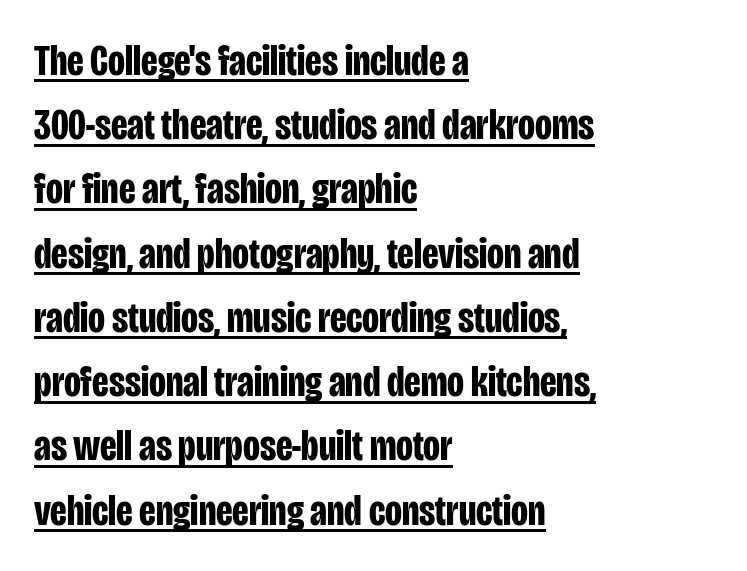
The image shows 44 px bold, condensed sans-serif type, upright; set left-aligned, normal line spacing (1.46x), normal letter spacing, underlined; low stroke contrast and a large x-height.
